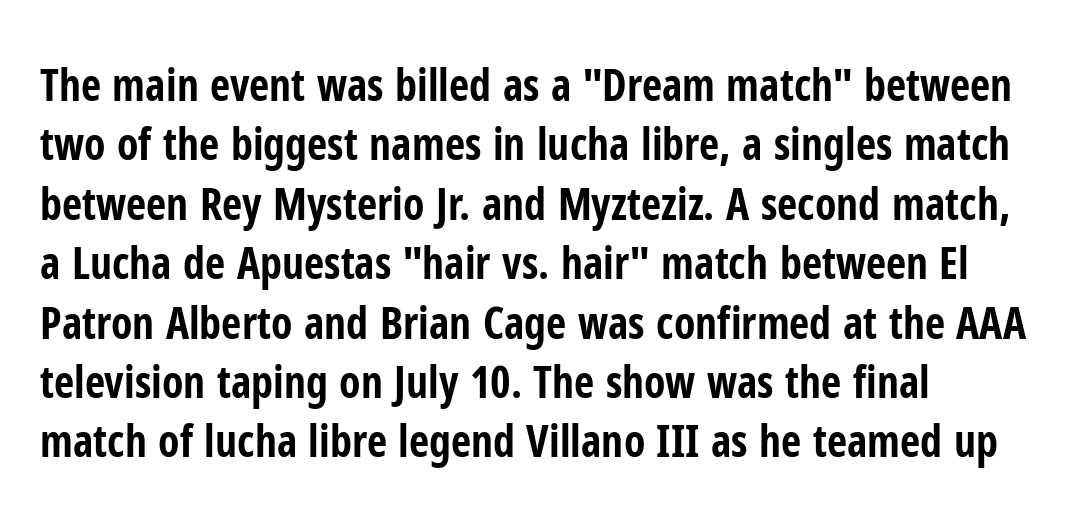
The image shows 44 px bold, condensed sans-serif type, upright; set left-aligned, normal line spacing (1.35x), normal letter spacing, not underlined; low stroke contrast and a medium x-height.
